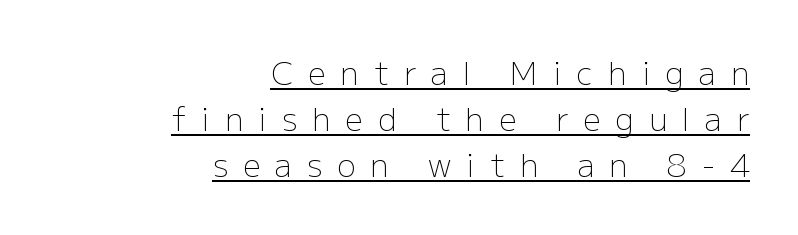
Q: Is the text bold? A: No.
Q: Is the text italic (slanted)? A: No, it is upright.
Q: Is the typeface a serif or a sans-serif typeface? A: Sans-serif.
Q: Is the text underlined? A: Yes.
Q: How is the paragraph aligned? A: Right-aligned.
Q: Is the spacing between letters normal or unusually wide? A: Unusually wide.
Q: Is the spacing between lines tight, normal or loose? A: Normal.
Q: Width (condensed, normal, or wide)? A: Normal.
Q: Stroke contrast? A: Low.
Q: x-height? A: Medium.
Q: Monospaced? A: No.
